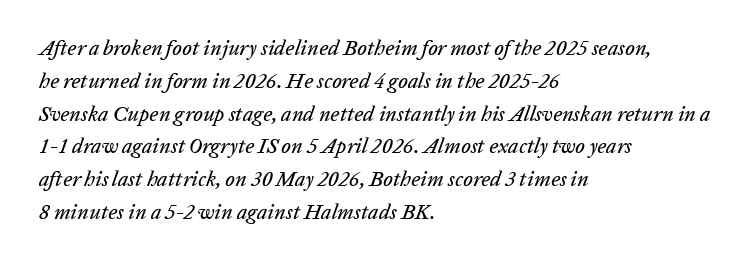
Slant detected: the letters are inclined. The zone under the glyphs is completely vacant. Where is the straight margin? On the left. The lines sit at an ordinary, default distance from one another. The gaps between neighbouring characters are ordinary and unremarkable.
